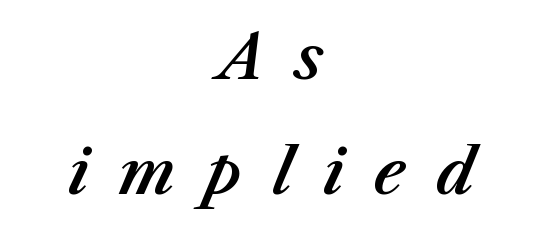
{"italic": "yes", "lean": "right", "slant_degrees": 23, "width": "normal", "stroke_contrast": "medium", "x_height": "medium", "monospaced": "no", "underline": "no", "align": "center", "line_spacing_ratio": 1.88, "letter_spacing": "wide", "letter_spacing_em": 0.49, "glyph_px": 61}
